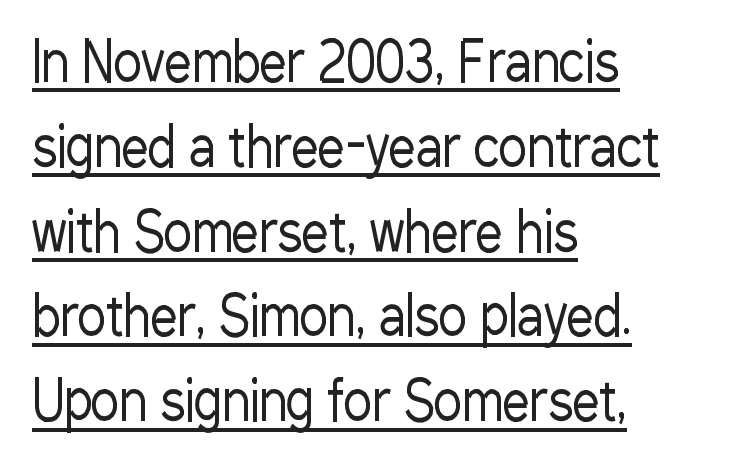
The image shows 54 px regular-weight, condensed sans-serif type, upright; set left-aligned, normal line spacing (1.57x), normal letter spacing, underlined; low stroke contrast and a medium x-height.
